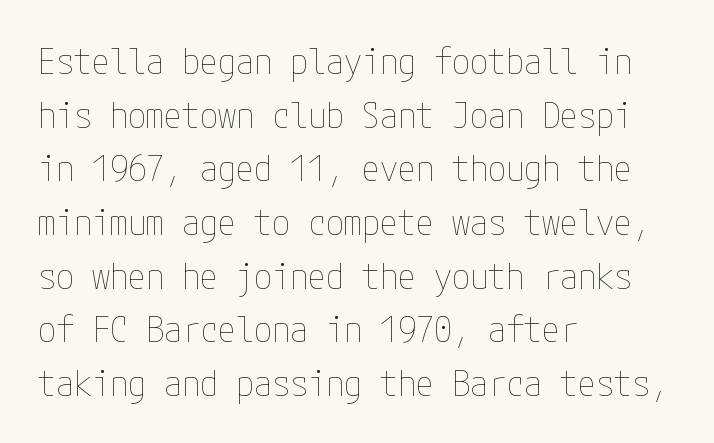
Q: Is the text bold? A: No.
Q: Is the text italic (slanted)? A: No, it is upright.
Q: Is the text underlined? A: No.
Q: How is the paragraph aligned? A: Left-aligned.
Q: Is the spacing between letters normal or unusually wide? A: Normal.
Q: Is the spacing between lines tight, normal or loose? A: Normal.
Q: Width (condensed, normal, or wide)? A: Condensed.
Q: Stroke contrast? A: Low.
Q: x-height? A: Medium.
